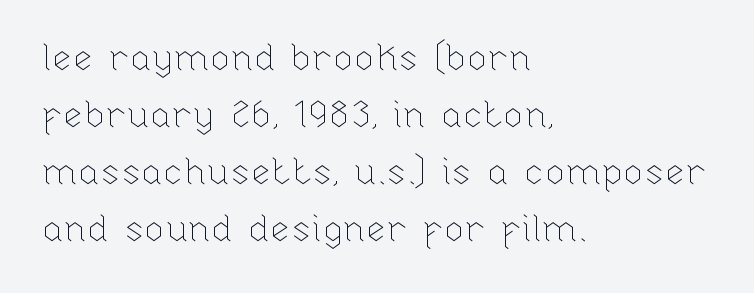
Q: Is the text bold? A: No.
Q: Is the text italic (slanted)? A: No, it is upright.
Q: Is the text underlined? A: No.
Q: How is the paragraph aligned? A: Left-aligned.
Q: Is the spacing between letters normal or unusually wide? A: Normal.
Q: Is the spacing between lines tight, normal or loose? A: Normal.
Q: Width (condensed, normal, or wide)? A: Normal.
Q: Stroke contrast? A: Low.
Q: x-height? A: Medium.
Q: Monospaced? A: No.
